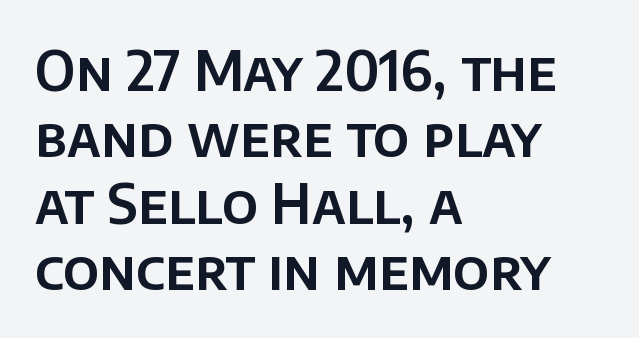
{"serif": "no", "italic": "no", "width": "normal", "stroke_contrast": "low", "x_height": "large", "monospaced": "no", "underline": "no", "align": "left", "line_spacing_ratio": 1.23, "letter_spacing": "normal", "letter_spacing_em": 0.0, "glyph_px": 54}
